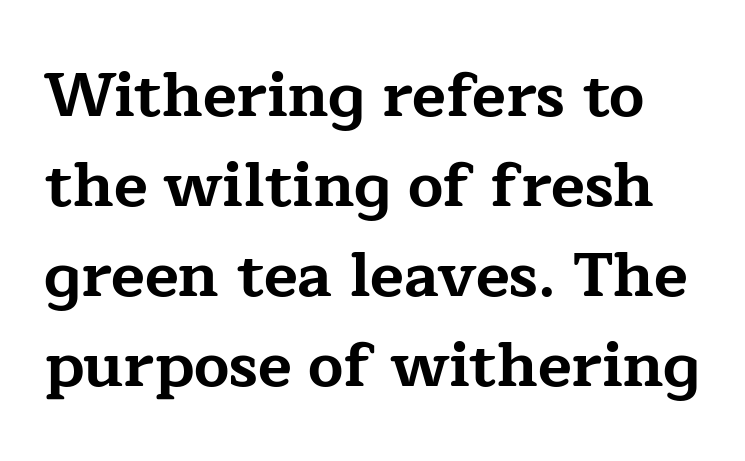
{"serif": "yes", "italic": "no", "bold": "yes", "weight": "bold", "width": "wide", "stroke_contrast": "low", "x_height": "medium", "monospaced": "no", "underline": "no", "line_spacing": "normal", "line_spacing_ratio": 1.45, "letter_spacing": "normal", "letter_spacing_em": 0.0, "glyph_px": 62}
